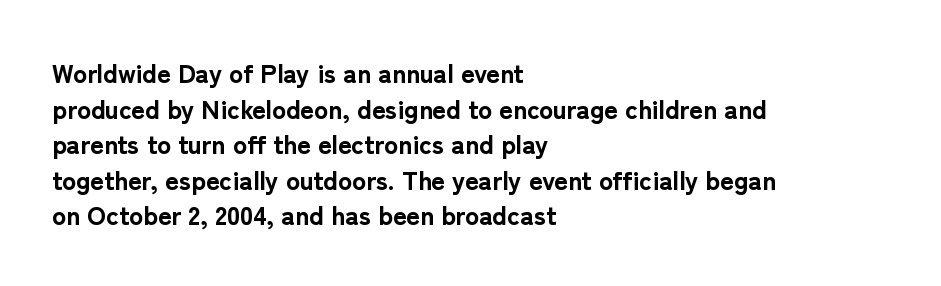
The image shows 26 px bold type, upright; set left-aligned, normal line spacing (1.37x), normal letter spacing, not underlined.
